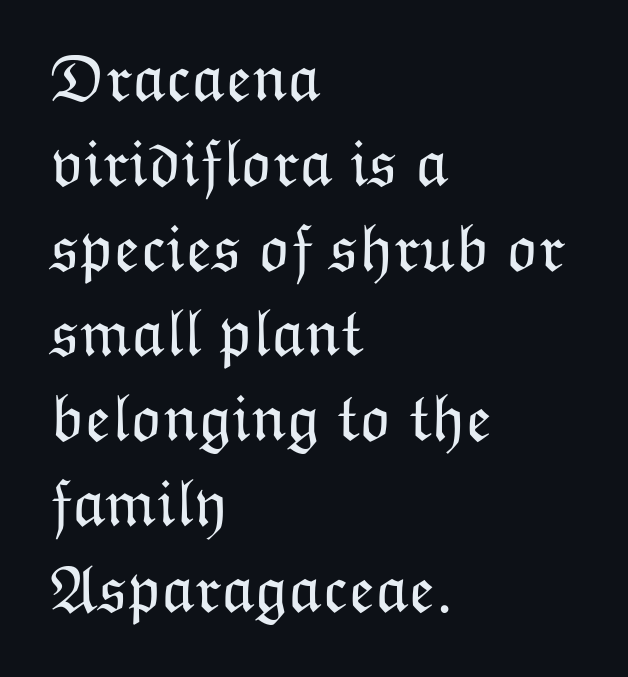
Q: Is the text bold? A: No.
Q: Is the text italic (slanted)? A: No, it is upright.
Q: Is the text underlined? A: No.
Q: How is the paragraph aligned? A: Left-aligned.
Q: Is the spacing between letters normal or unusually wide? A: Normal.
Q: Is the spacing between lines tight, normal or loose? A: Normal.
Q: Width (condensed, normal, or wide)? A: Normal.
Q: Stroke contrast? A: Low.
Q: x-height? A: Medium.
Q: Monospaced? A: No.
